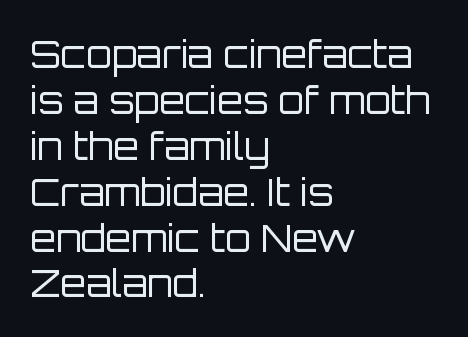
Q: Is the text bold? A: No.
Q: Is the text italic (slanted)? A: No, it is upright.
Q: Is the typeface a serif or a sans-serif typeface? A: Sans-serif.
Q: Is the text underlined? A: No.
Q: How is the paragraph aligned? A: Left-aligned.
Q: Is the spacing between letters normal or unusually wide? A: Normal.
Q: Width (condensed, normal, or wide)? A: Normal.
Q: Stroke contrast? A: Low.
Q: x-height? A: Large.
Q: Monospaced? A: No.
